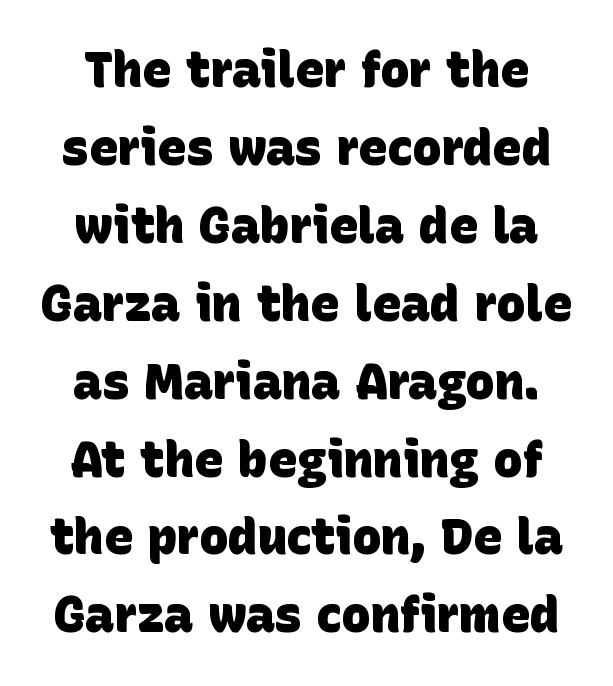
{"serif": "no", "bold": "yes", "weight": "heavy", "width": "normal", "stroke_contrast": "low", "x_height": "large", "monospaced": "no", "underline": "no", "line_spacing": "normal", "line_spacing_ratio": 1.59, "letter_spacing": "normal", "letter_spacing_em": 0.0, "glyph_px": 49}
